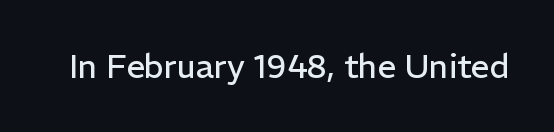
The image shows 33 px regular-weight sans-serif type, upright; set normal letter spacing, not underlined; low stroke contrast and a medium x-height.
